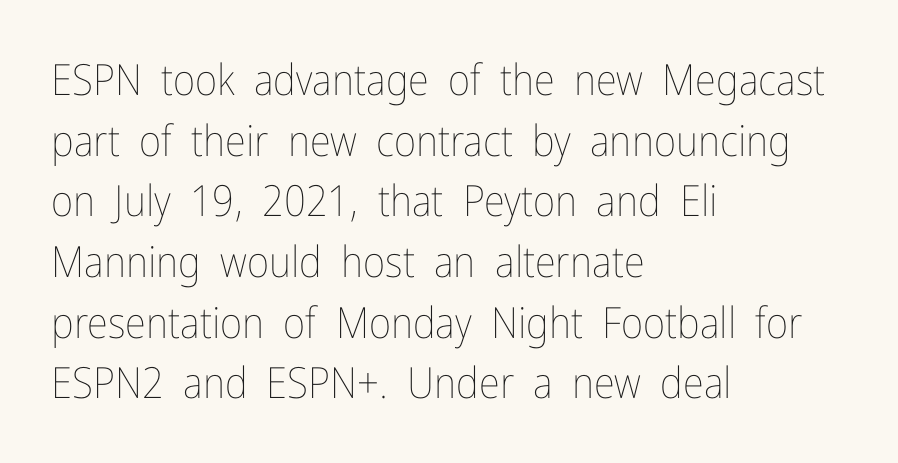
Is this a heavy cut? Hardly; it is regular or lighter. In CSS terms this would be text-align: left. How are the letters spaced? Ordinarily, with no added tracking. Here the designer chose a conventional face with non-uniform glyph widths. Vertical strokes here are truly vertical.
